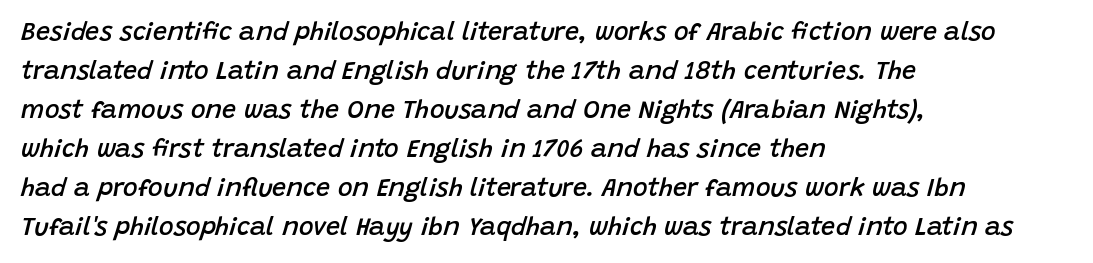
{"italic": "yes", "lean": "right", "slant_degrees": 15, "bold": "semi", "underline": "no", "align": "left", "line_spacing": "normal", "line_spacing_ratio": 1.56, "letter_spacing": "normal", "letter_spacing_em": 0.0, "glyph_px": 25}
